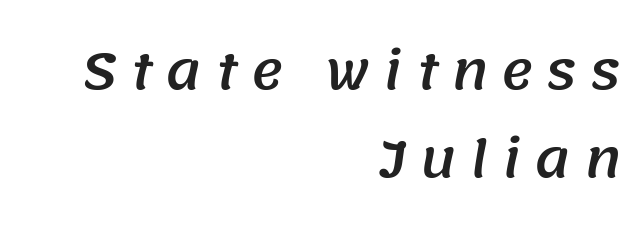
The image shows 49 px sans-serif type; set right-aligned, line spacing 1.8x, unusually wide letter spacing (+0.27 em), not underlined; medium stroke contrast and a large x-height.
